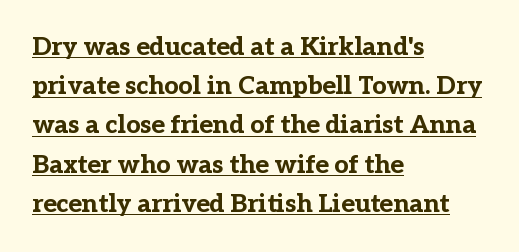
{"italic": "no", "bold": "yes", "underline": "yes", "align": "left", "line_spacing": "normal", "line_spacing_ratio": 1.57, "letter_spacing": "normal", "letter_spacing_em": 0.0, "glyph_px": 25}
